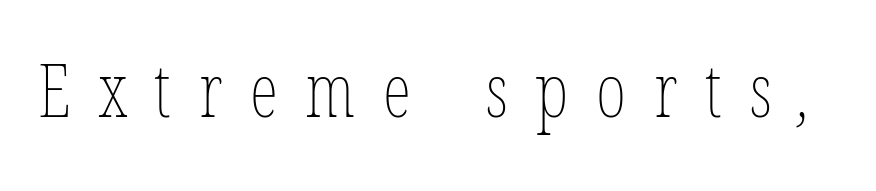
{"bold": "no", "weight": "thin", "width": "condensed", "stroke_contrast": "low", "x_height": "medium", "monospaced": "no", "underline": "no", "letter_spacing": "wide", "letter_spacing_em": 0.38, "glyph_px": 73}
